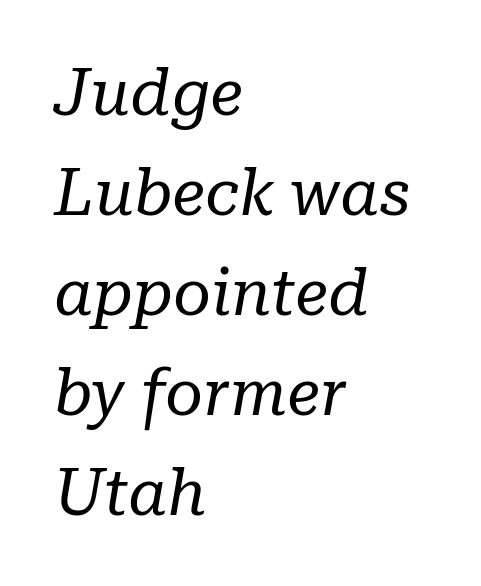
Q: Is the text bold? A: No.
Q: Is the text italic (slanted)? A: Yes, it leans right by about 10 degrees.
Q: Is the typeface a serif or a sans-serif typeface? A: Serif.
Q: Is the text underlined? A: No.
Q: How is the paragraph aligned? A: Left-aligned.
Q: Is the spacing between letters normal or unusually wide? A: Normal.
Q: Is the spacing between lines tight, normal or loose? A: Normal.
Q: Width (condensed, normal, or wide)? A: Normal.
Q: Stroke contrast? A: Low.
Q: x-height? A: Medium.
Q: Monospaced? A: No.
